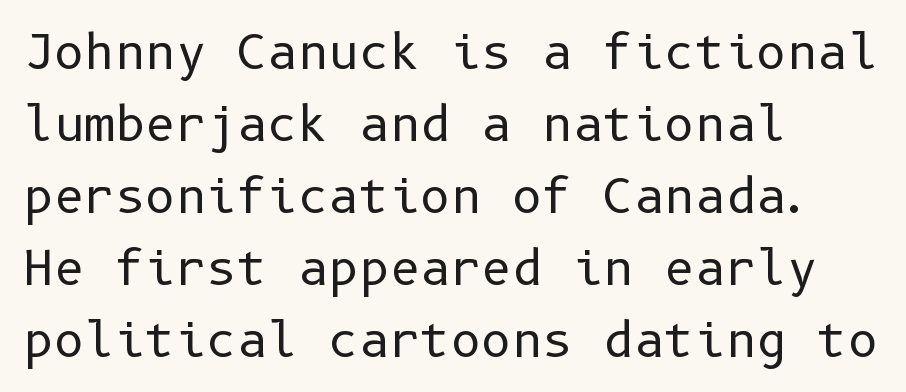
The image shows 47 px regular-weight sans-serif type, upright; set left-aligned, normal line spacing (1.53x), normal letter spacing, not underlined; low stroke contrast and a medium x-height.
